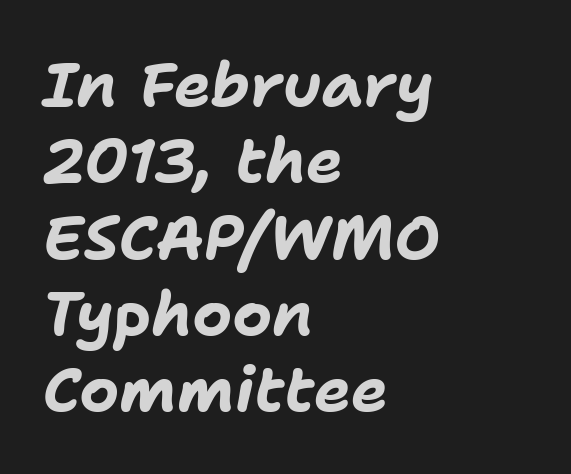
The image shows 62 px bold type, italic (leaning right); set left-aligned, line spacing 1.23x, normal letter spacing, not underlined; low stroke contrast and a medium x-height.
